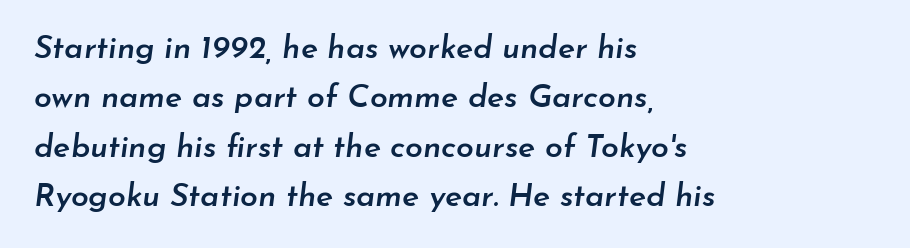
{"italic": "yes", "lean": "right", "slant_degrees": 7, "bold": "semi", "weight": "semibold", "width": "normal", "stroke_contrast": "low", "x_height": "small", "monospaced": "no", "underline": "no", "align": "left", "line_spacing": "normal", "line_spacing_ratio": 1.54, "letter_spacing": "normal", "letter_spacing_em": 0.0, "glyph_px": 32}
